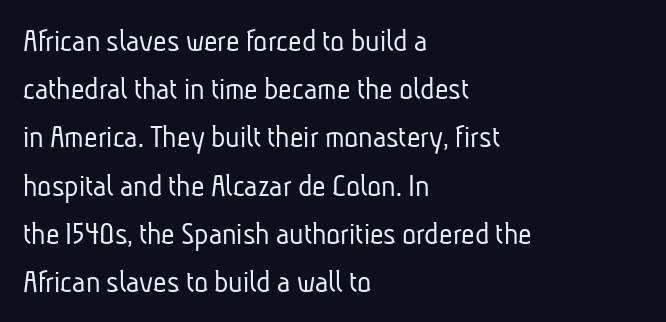
The image shows 33 px light, condensed sans-serif type; set left-aligned, normal line spacing (1.46x), normal letter spacing, not underlined; low stroke contrast and a medium x-height.
